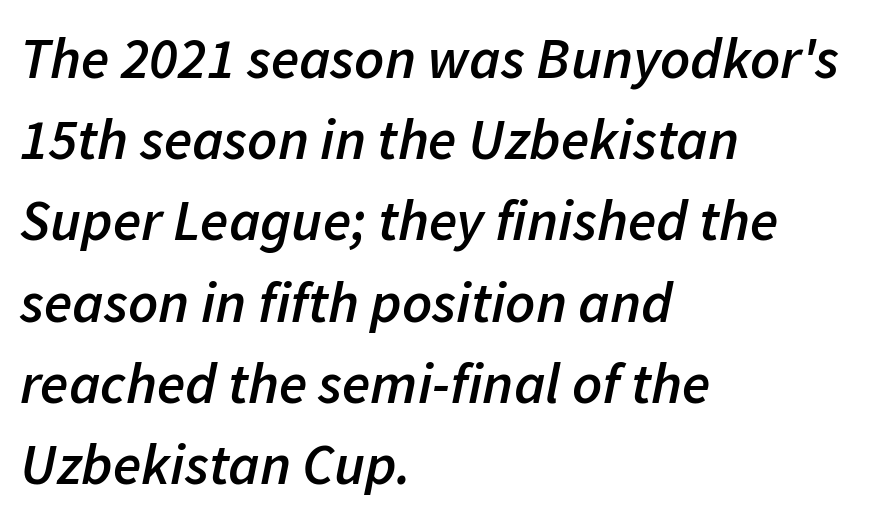
The paragraph shown leans on its left margin. Emphasis by weight is partial: semibold. There's an unmistakable incline to the writing here. Decoration check: the copy has no underline. These lines are rendered in a variable-pitch font. Summary of vertical rhythm: regular, with standard interline spacing.
